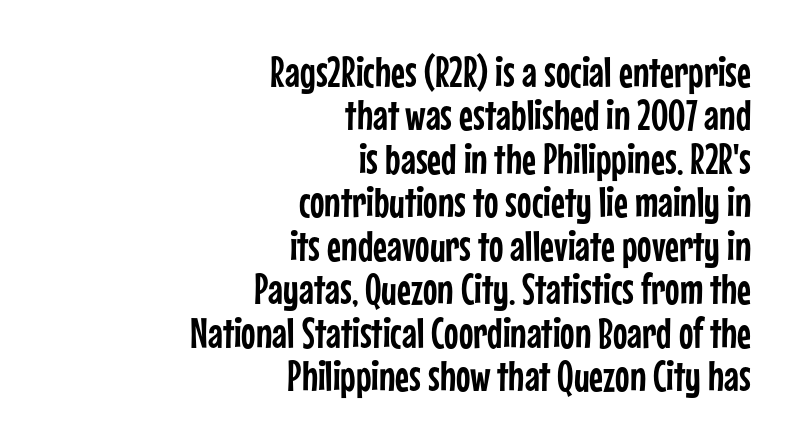
The image shows 43 px condensed sans-serif type, upright; set right-aligned, tight line spacing (1.01x), normal letter spacing, not underlined; low stroke contrast and a medium x-height.
